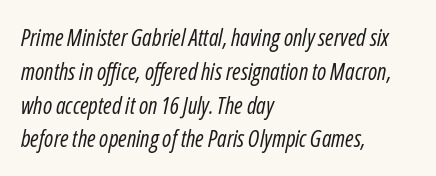
Q: Is the text bold? A: No.
Q: Is the text italic (slanted)? A: Yes, it leans right by about 12 degrees.
Q: Is the text underlined? A: No.
Q: How is the paragraph aligned? A: Left-aligned.
Q: Is the spacing between letters normal or unusually wide? A: Normal.
Q: Is the spacing between lines tight, normal or loose? A: Normal.
